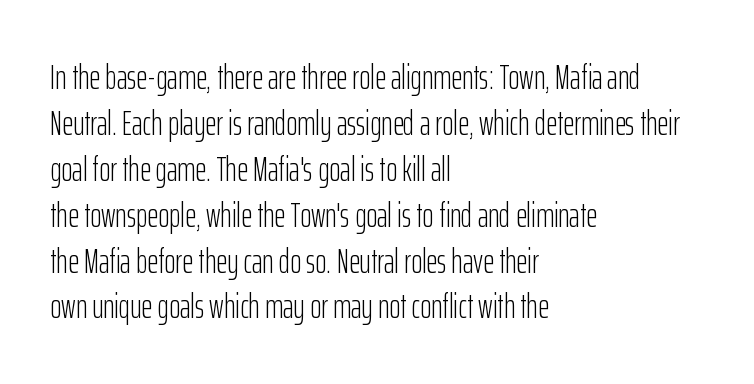
This sample has the flowing, uneven cadence of proportional lettering. Caption: multi-line text, flush left, ragged right. Reading down the column, the eye jumps a familiar distance to each next line. In terms of letterspacing, this is plain default setting. This reads as an unemphasized weight, regular at the heaviest. The words here are not underlined.
